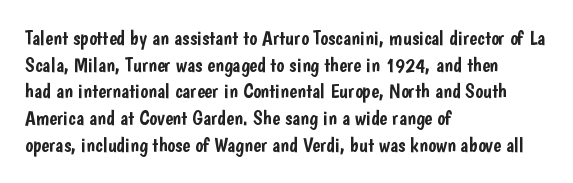
The image shows 21 px text type, upright; set left-aligned, normal line spacing (1.27x), normal letter spacing, not underlined.
